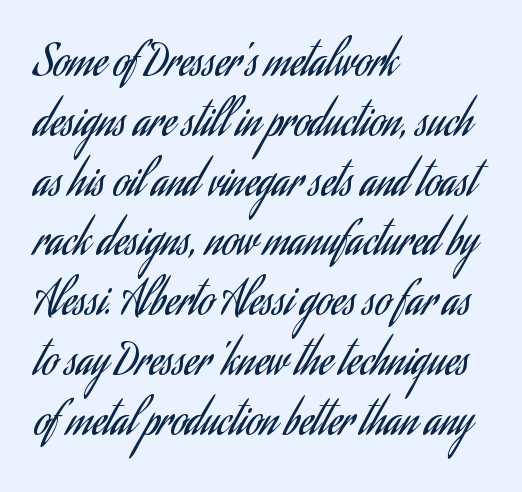
Q: Is the text bold? A: No.
Q: Is the text italic (slanted)? A: Yes.
Q: Is the typeface a serif or a sans-serif typeface? A: Sans-serif.
Q: Is the text underlined? A: No.
Q: How is the paragraph aligned? A: Left-aligned.
Q: Is the spacing between letters normal or unusually wide? A: Normal.
Q: Is the spacing between lines tight, normal or loose? A: Normal.
Q: Width (condensed, normal, or wide)? A: Condensed.
Q: Stroke contrast? A: Low.
Q: x-height? A: Small.
Q: Monospaced? A: No.
